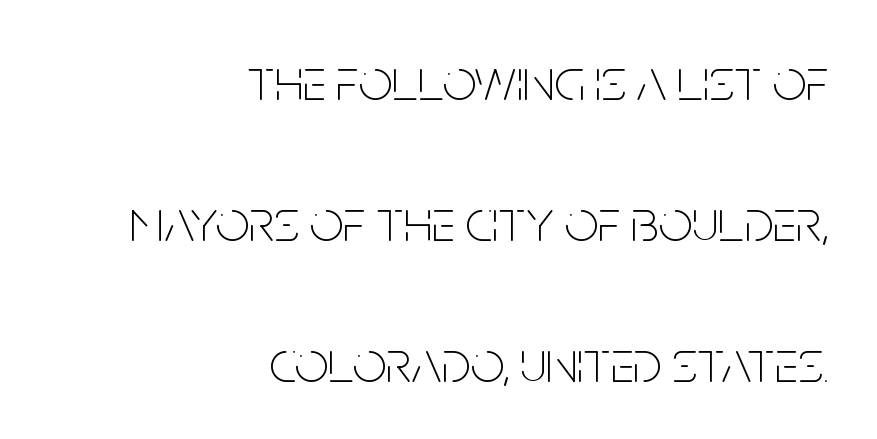
The image shows 60 px thin, condensed sans-serif type, upright; set right-aligned, loose line spacing (2.35x), normal letter spacing, not underlined; low stroke contrast and a large x-height.
